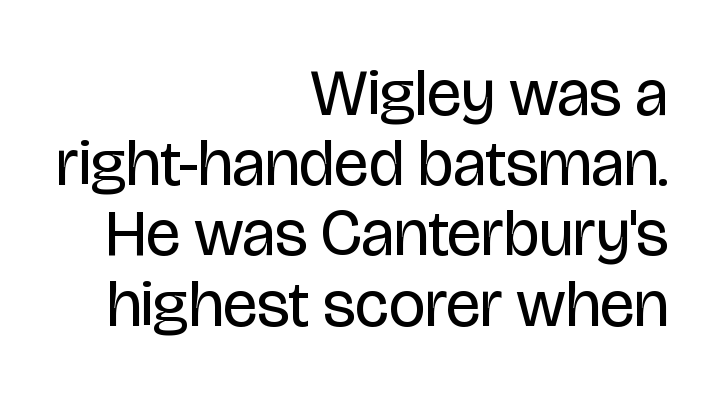
Q: Is the text bold? A: No.
Q: Is the text italic (slanted)? A: No, it is upright.
Q: Is the typeface a serif or a sans-serif typeface? A: Sans-serif.
Q: Is the text underlined? A: No.
Q: How is the paragraph aligned? A: Right-aligned.
Q: Is the spacing between letters normal or unusually wide? A: Normal.
Q: Is the spacing between lines tight, normal or loose? A: Tight.
Q: Width (condensed, normal, or wide)? A: Condensed.
Q: Stroke contrast? A: Low.
Q: x-height? A: Large.
Q: Monospaced? A: No.
